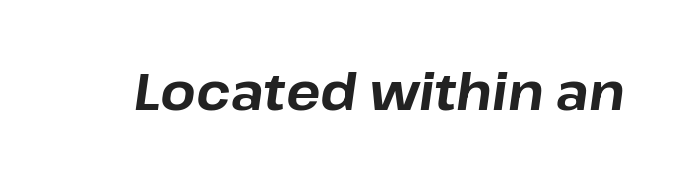
Style check: oblique. No word sits above an underline. Do the characters align in a grid? No, the font is proportional. Here the glyphs are tracked normally, forming tight word shapes. The font is running at its bold setting.
